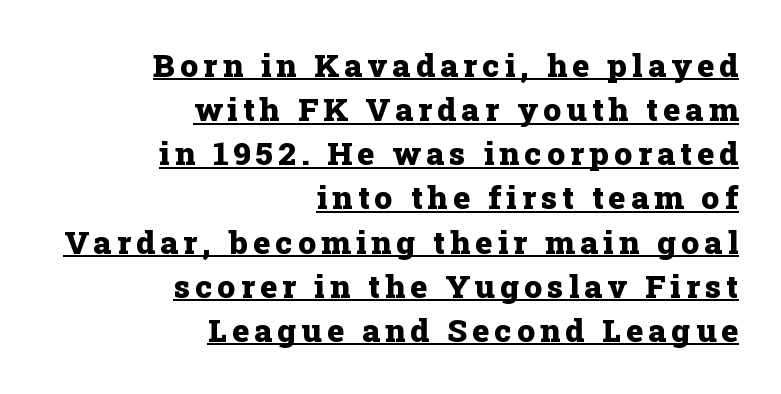
{"serif": "yes", "italic": "no", "bold": "yes", "weight": "heavy", "width": "normal", "stroke_contrast": "low", "x_height": "medium", "monospaced": "no", "underline": "yes", "align": "right", "line_spacing": "normal", "line_spacing_ratio": 1.38, "glyph_px": 32}
